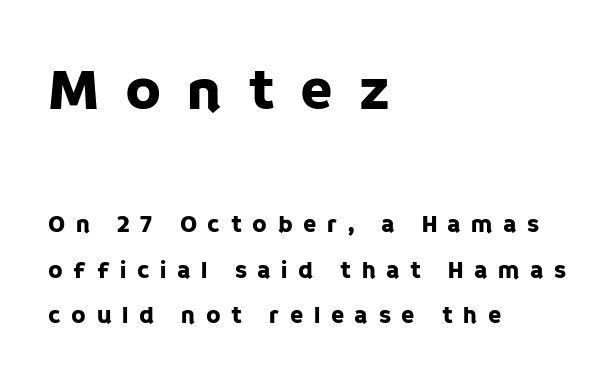
The image shows 59 px sans-serif type, upright; set left-aligned, loose line spacing (1.9x), unusually wide letter spacing (+0.44 em), not underlined; the first (top) block is 2.46x larger; low stroke contrast and a large x-height.
